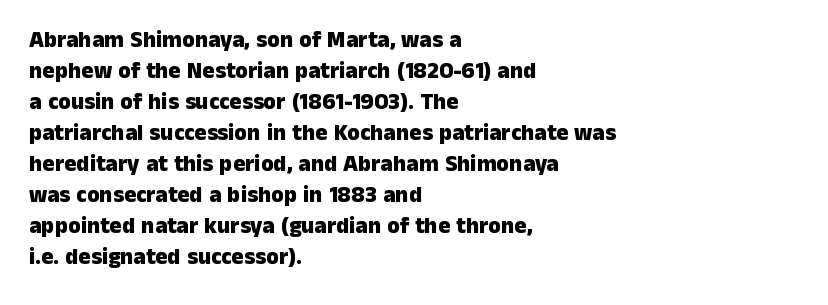
Q: Is the text bold? A: Yes.
Q: Is the text italic (slanted)? A: No, it is upright.
Q: Is the text underlined? A: No.
Q: How is the paragraph aligned? A: Left-aligned.
Q: Is the spacing between letters normal or unusually wide? A: Normal.
Q: Is the spacing between lines tight, normal or loose? A: Normal.
